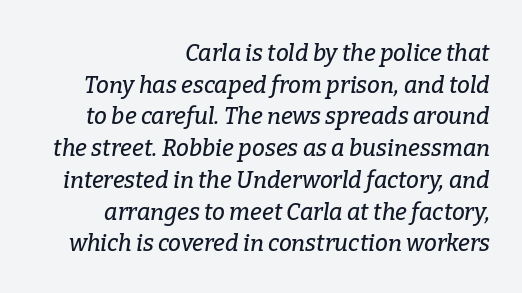
The image shows 23 px text type, italic (leaning right); set right-aligned, normal line spacing (1.38x), normal letter spacing, not underlined.
